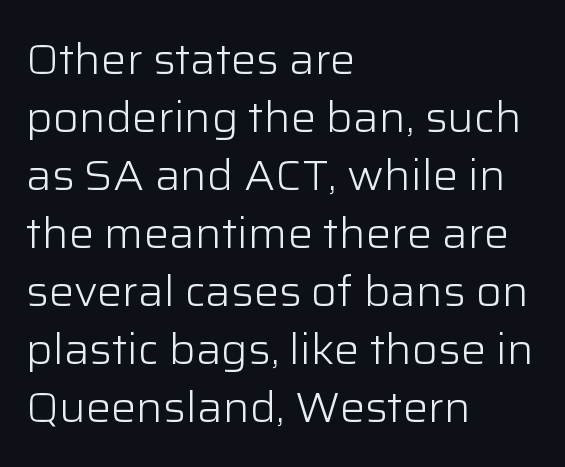
{"serif": "no", "italic": "no", "bold": "no", "weight": "light", "width": "normal", "stroke_contrast": "low", "x_height": "medium", "monospaced": "no", "underline": "no", "align": "left", "line_spacing": "normal", "line_spacing_ratio": 1.38, "letter_spacing": "normal", "letter_spacing_em": 0.0, "glyph_px": 42}
